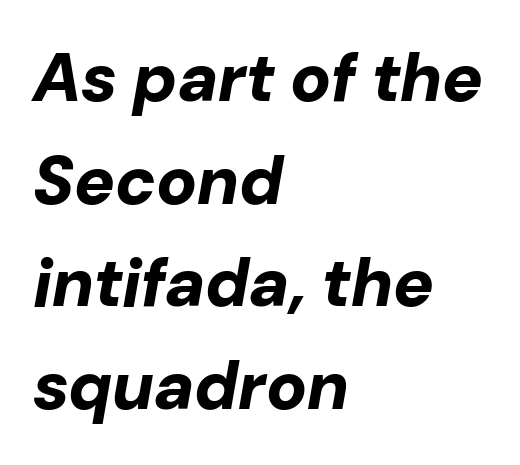
The image shows 68 px bold type, italic (leaning right); set left-aligned, normal line spacing (1.51x), normal letter spacing, not underlined; low stroke contrast and a medium x-height.
